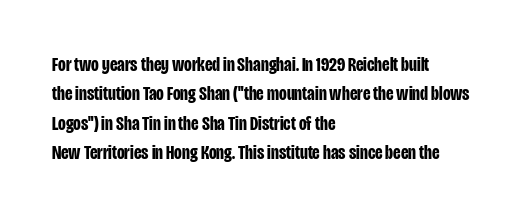
Emphasis by weight is at full strength: bold. The glyphs are unaccompanied by any horizontal stroke below them. Nothing unusual about the tracking: characters are spaced as the font intends. Do the letters lean? They stand straight. Every row of glyphs begins at an identical x-position on the left.
